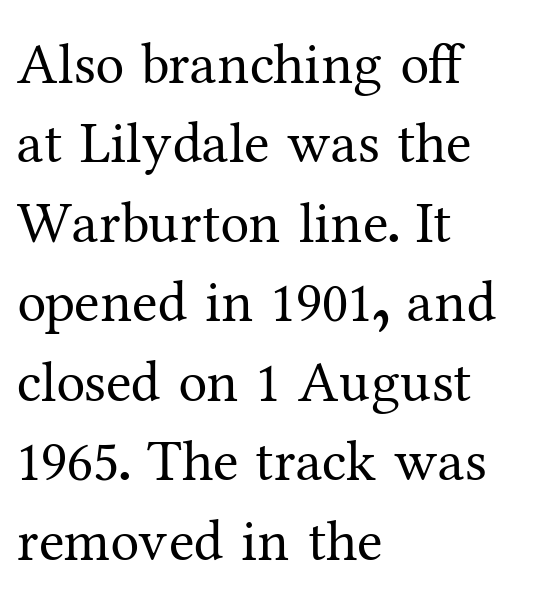
Q: Is the text bold? A: No.
Q: Is the text italic (slanted)? A: No, it is upright.
Q: Is the typeface a serif or a sans-serif typeface? A: Serif.
Q: Is the text underlined? A: No.
Q: How is the paragraph aligned? A: Left-aligned.
Q: Is the spacing between letters normal or unusually wide? A: Normal.
Q: Is the spacing between lines tight, normal or loose? A: Normal.
Q: Width (condensed, normal, or wide)? A: Normal.
Q: Stroke contrast? A: Medium.
Q: x-height? A: Medium.
Q: Monospaced? A: No.
